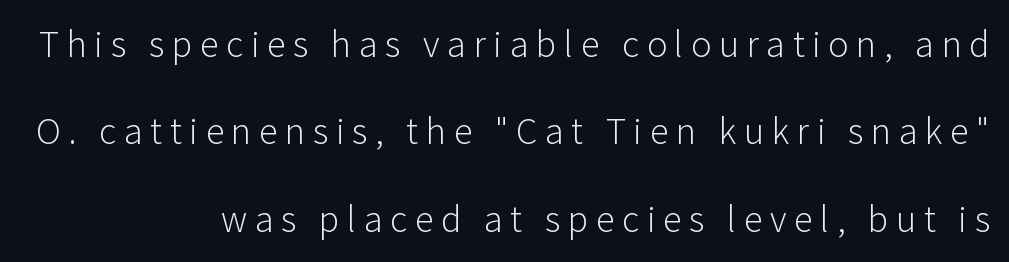
Q: Is the text bold? A: No.
Q: Is the text italic (slanted)? A: No, it is upright.
Q: Is the typeface a serif or a sans-serif typeface? A: Sans-serif.
Q: Is the text underlined? A: No.
Q: How is the paragraph aligned? A: Right-aligned.
Q: Is the spacing between letters normal or unusually wide? A: Unusually wide.
Q: Is the spacing between lines tight, normal or loose? A: Loose.
Q: Width (condensed, normal, or wide)? A: Normal.
Q: Stroke contrast? A: Low.
Q: x-height? A: Medium.
Q: Monospaced? A: No.
